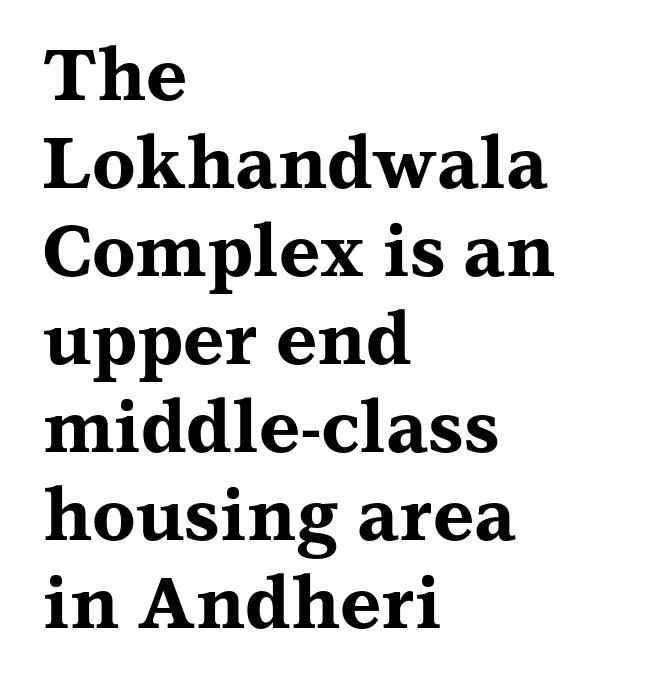
{"serif": "yes", "italic": "no", "bold": "yes", "weight": "bold", "width": "wide", "stroke_contrast": "medium", "x_height": "medium", "monospaced": "no", "underline": "no", "align": "left", "line_spacing_ratio": 1.24, "letter_spacing": "normal", "letter_spacing_em": 0.0, "glyph_px": 71}
